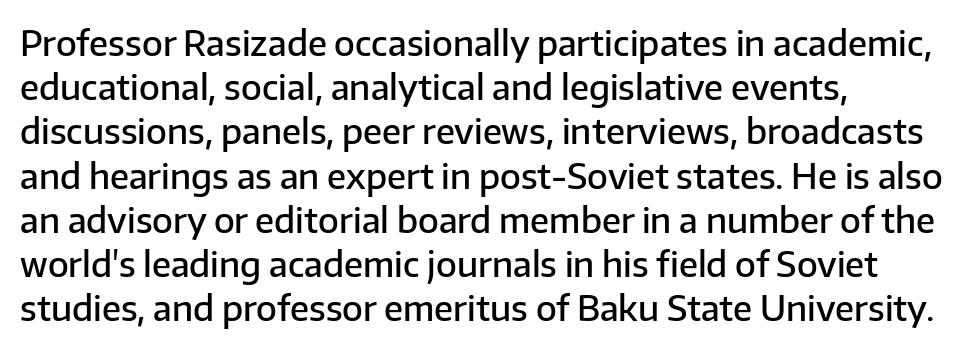
Q: Is the text bold? A: Semi-bold.
Q: Is the text italic (slanted)? A: No, it is upright.
Q: Is the typeface a serif or a sans-serif typeface? A: Sans-serif.
Q: Is the text underlined? A: No.
Q: How is the paragraph aligned? A: Left-aligned.
Q: Is the spacing between letters normal or unusually wide? A: Normal.
Q: Is the spacing between lines tight, normal or loose? A: Normal.
Q: Width (condensed, normal, or wide)? A: Normal.
Q: Stroke contrast? A: Low.
Q: x-height? A: Medium.
Q: Monospaced? A: No.
